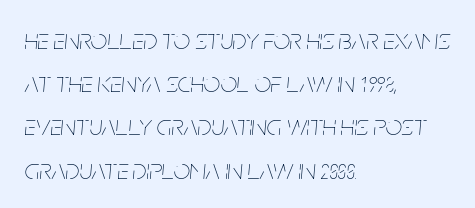
The zone under the glyphs is completely vacant. Tracking value appears to be zero — textbook default spacing. Posture: slanted. The rendering uses natural spacing where letterforms have individual widths. The line-height multiplier appears to be the usual default. Which margin do the lines hug? The left one — the right edge is uneven.
